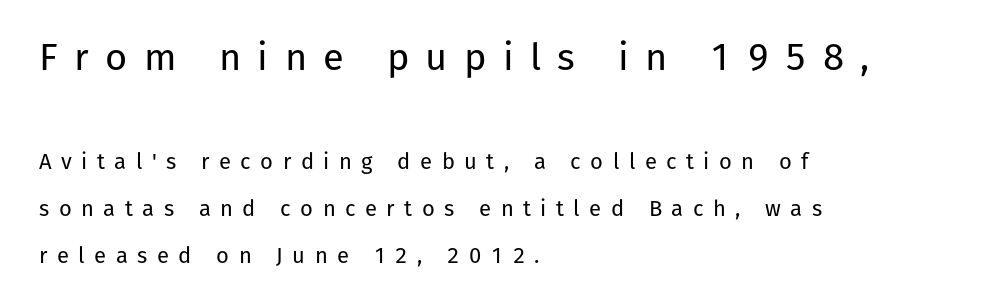
The image shows 38 px regular-weight sans-serif type, upright; set left-aligned, loose line spacing (2.14x), unusually wide letter spacing (+0.43 em), not underlined; the first (top) block is 1.73x larger; low stroke contrast and a medium x-height.
